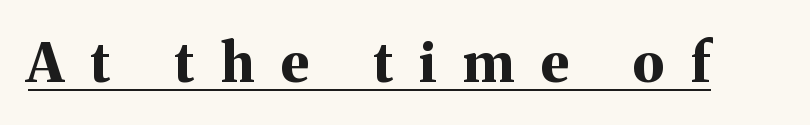
The image shows 54 px bold serif type, upright; set unusually wide letter spacing (+0.5 em), underlined; medium stroke contrast and a medium x-height.
